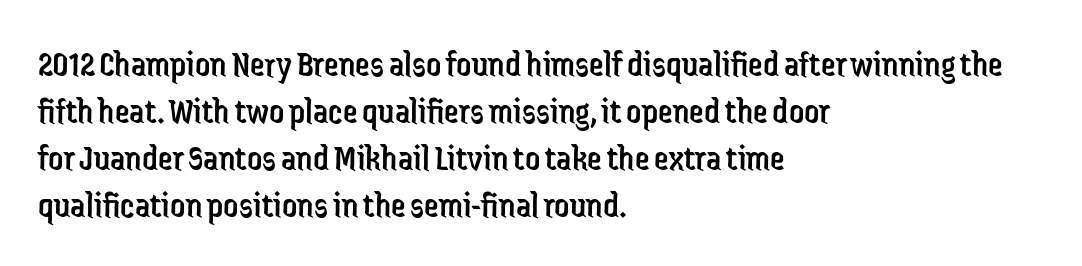
Q: Is the text bold? A: No.
Q: Is the text italic (slanted)? A: No, it is upright.
Q: Is the typeface a serif or a sans-serif typeface? A: Sans-serif.
Q: Is the text underlined? A: No.
Q: How is the paragraph aligned? A: Left-aligned.
Q: Is the spacing between letters normal or unusually wide? A: Normal.
Q: Is the spacing between lines tight, normal or loose? A: Normal.
Q: Width (condensed, normal, or wide)? A: Condensed.
Q: Stroke contrast? A: Low.
Q: x-height? A: Medium.
Q: Monospaced? A: No.
